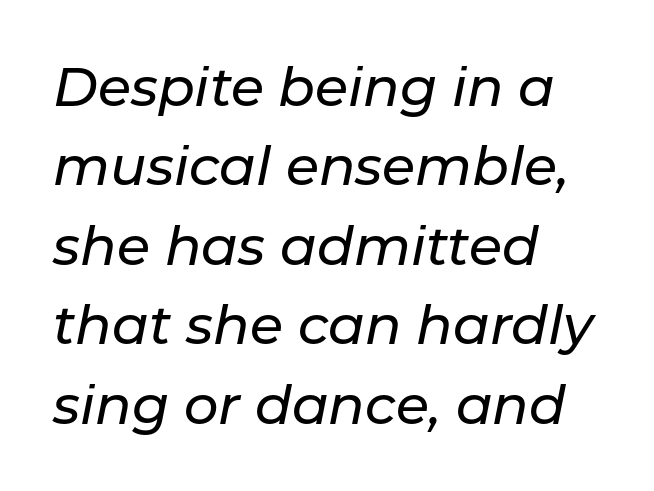
The image shows 54 px text type, italic (leaning right); set left-aligned, normal line spacing (1.47x), normal letter spacing, not underlined; low stroke contrast and a medium x-height.
